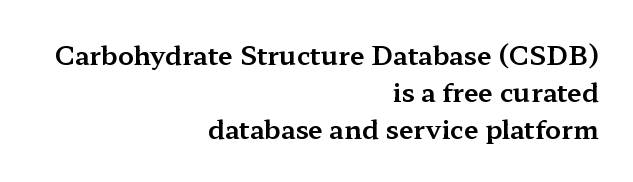
The strip under each line holds only bare page. The horizontal fit of the characters is conventional and even. Vertically, the passage feels balanced, rows spaced as you'd expect. Every row of glyphs terminates at an identical x-position on the right. This is the regular roman posture of the typeface.
